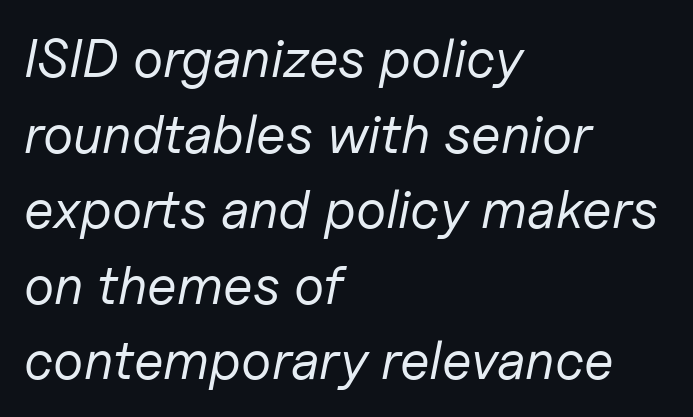
Weight class: somewhere from thin through regular. Italic: yes, the glyphs are oblique. In terms of letterspacing, this is plain default setting. What's the leading like? Ordinary, nothing unusual. Each row of text sits above clean, open space. Think of a printed novel: that variable character pitch is what you see here.
